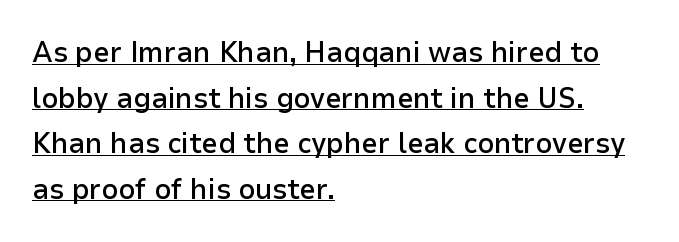
{"serif": "no", "italic": "no", "bold": "semi", "weight": "semibold", "width": "normal", "stroke_contrast": "low", "x_height": "medium", "monospaced": "no", "underline": "yes", "align": "left", "line_spacing": "normal", "line_spacing_ratio": 1.57, "letter_spacing": "normal", "letter_spacing_em": 0.0, "glyph_px": 29}
